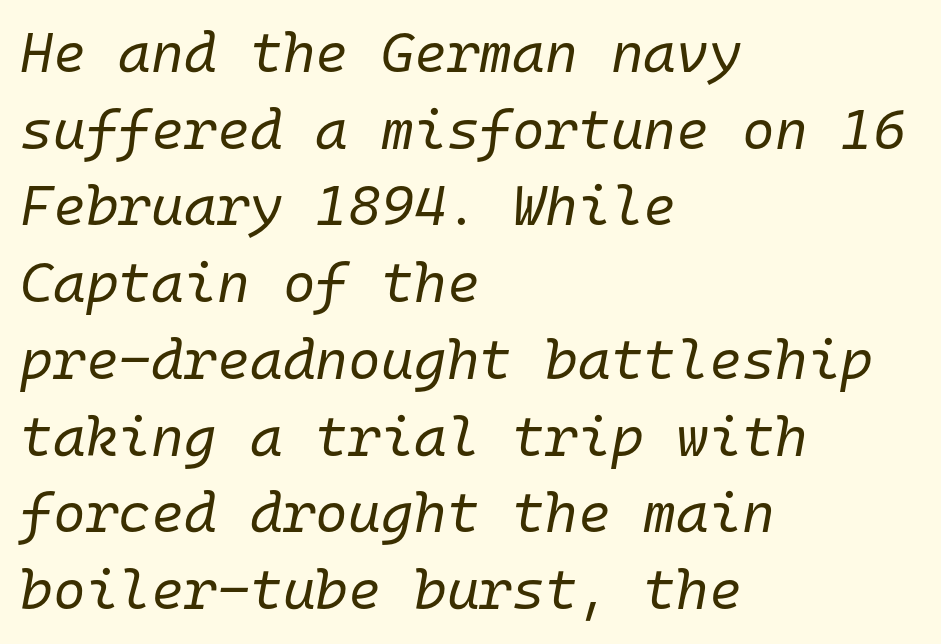
Caption: face not bold, strokes unweighted. Every character here occupies the same horizontal width, giving the sample a typewriter-like rhythm. Each line starts at the same left margin while the right side varies. The letterforms sit shoulder to shoulder at normal distance.
